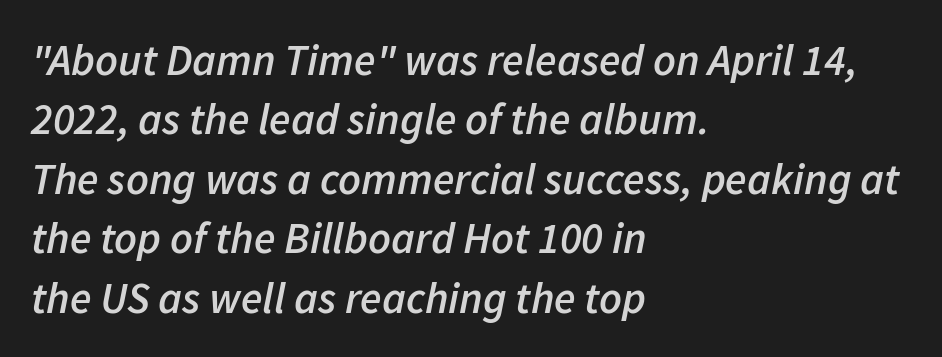
Here the designer chose a conventional face with non-uniform glyph widths. Does extra space separate the letters? No, they use regular spacing. Any mark beneath the type? The region is blank. Leading matches the norm, producing a regular column. The lines are quadded left. Italic: yes, the glyphs are oblique.
